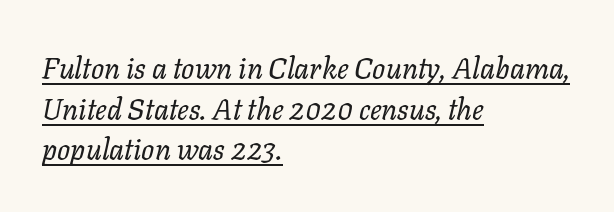
Q: Is the text bold? A: No.
Q: Is the text italic (slanted)? A: Yes, it leans right by about 11 degrees.
Q: Is the text underlined? A: Yes.
Q: How is the paragraph aligned? A: Left-aligned.
Q: Is the spacing between letters normal or unusually wide? A: Normal.
Q: Is the spacing between lines tight, normal or loose? A: Normal.
Q: Width (condensed, normal, or wide)? A: Normal.
Q: Stroke contrast? A: Low.
Q: x-height? A: Medium.
Q: Monospaced? A: No.
